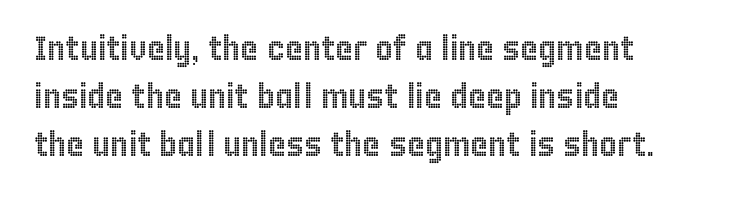
The image shows 34 px condensed type, upright; set left-aligned, normal line spacing (1.41x), normal letter spacing, not underlined; a large x-height.
